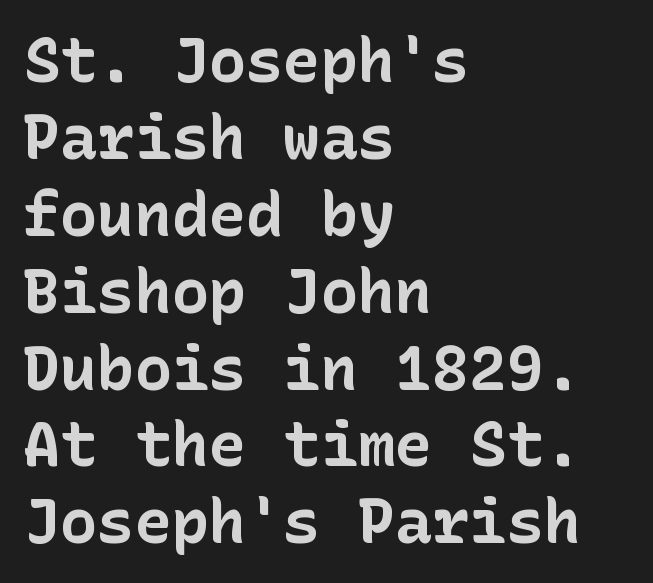
Check the space under the baseline: it is left empty. It's the straight-up-and-down kind of type. If you drew a ruler down the left edge, every line would touch it. The typeface chosen for these lines omits serifs.
